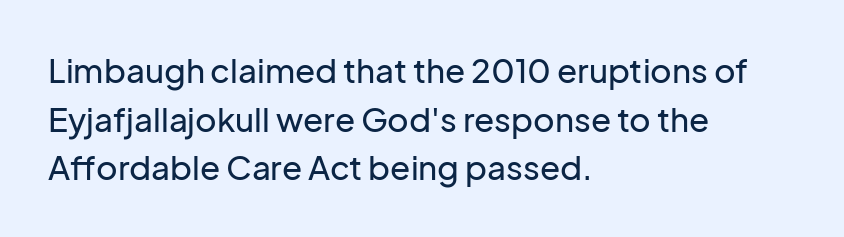
Check the space under the baseline: it is left empty. Is the block centered? No — it sits flush against the left margin. The letters carry no serifs — their stems end cleanly without finishing strokes. Looks like regular typesetting: each glyph gets only the width it needs. Leading: standard. Nope, not italic — everything's standing straight.
